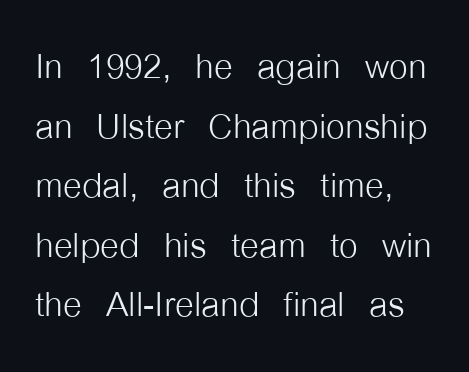
{"serif": "no", "italic": "no", "bold": "no", "weight": "light", "width": "condensed", "stroke_contrast": "low", "x_height": "medium", "monospaced": "no", "underline": "no", "align": "left", "line_spacing_ratio": 1.24, "letter_spacing": "normal", "letter_spacing_em": 0.0, "glyph_px": 48}
